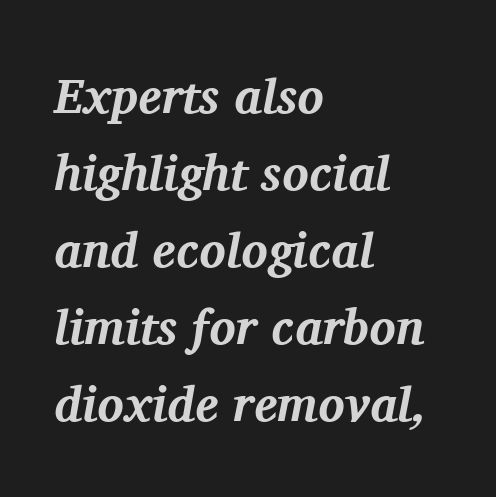
Q: Is the text bold? A: Yes.
Q: Is the text italic (slanted)? A: Yes, it leans right by about 11 degrees.
Q: Is the typeface a serif or a sans-serif typeface? A: Serif.
Q: Is the text underlined? A: No.
Q: How is the paragraph aligned? A: Left-aligned.
Q: Is the spacing between letters normal or unusually wide? A: Normal.
Q: Is the spacing between lines tight, normal or loose? A: Normal.
Q: Width (condensed, normal, or wide)? A: Normal.
Q: Stroke contrast? A: Medium.
Q: x-height? A: Medium.
Q: Monospaced? A: No.
